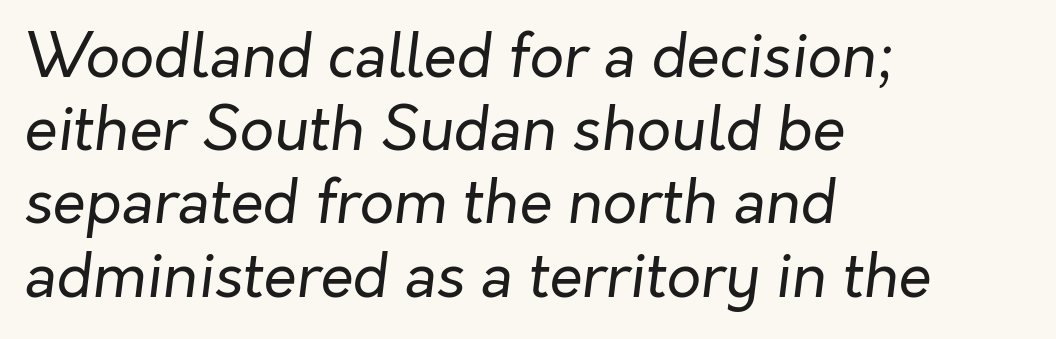
{"italic": "yes", "lean": "right", "slant_degrees": 7, "bold": "no", "weight": "regular", "width": "normal", "stroke_contrast": "low", "x_height": "medium", "monospaced": "no", "underline": "no", "align": "left", "line_spacing_ratio": 1.22, "letter_spacing": "normal", "letter_spacing_em": 0.0, "glyph_px": 60}
